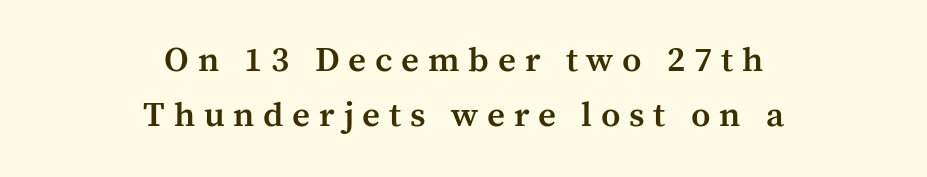
The image shows 35 px semibold serif type, upright; set centered, normal line spacing (1.58x), unusually wide letter spacing (+0.25 em), not underlined; medium stroke contrast and a medium x-height.
